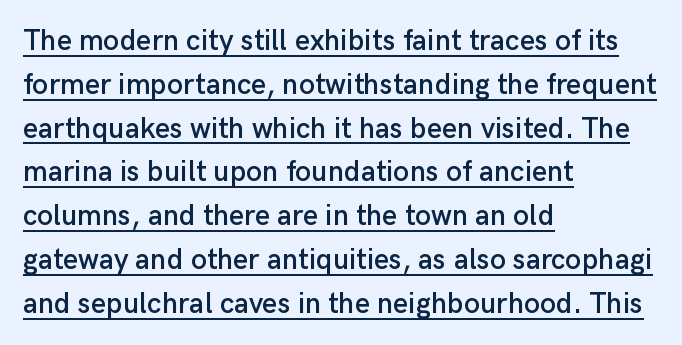
{"serif": "no", "italic": "no", "width": "normal", "stroke_contrast": "low", "x_height": "medium", "monospaced": "no", "underline": "yes", "align": "left", "line_spacing": "normal", "line_spacing_ratio": 1.51, "letter_spacing": "normal", "letter_spacing_em": 0.0, "glyph_px": 29}
